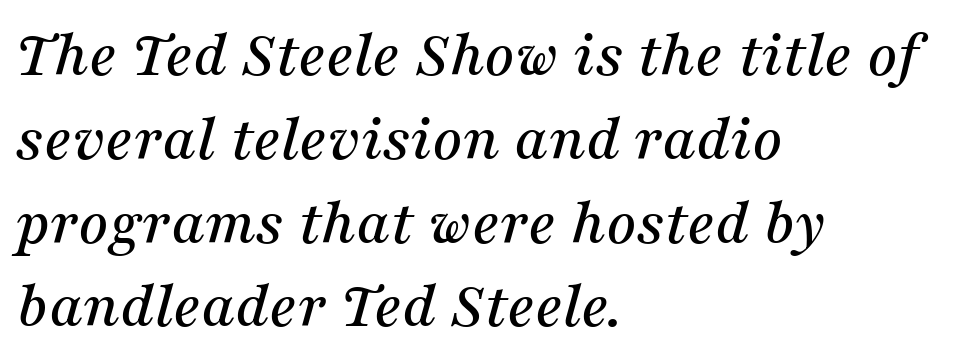
Q: Is the text italic (slanted)? A: Yes, it leans right by about 16 degrees.
Q: Is the typeface a serif or a sans-serif typeface? A: Serif.
Q: Is the text underlined? A: No.
Q: How is the paragraph aligned? A: Left-aligned.
Q: Is the spacing between letters normal or unusually wide? A: Normal.
Q: Is the spacing between lines tight, normal or loose? A: Normal.
Q: Width (condensed, normal, or wide)? A: Normal.
Q: Stroke contrast? A: Medium.
Q: x-height? A: Medium.
Q: Monospaced? A: No.
